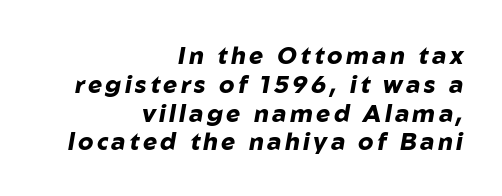
{"italic": "yes", "lean": "right", "slant_degrees": 10, "bold": "yes", "underline": "no", "align": "right", "line_spacing_ratio": 1.2, "glyph_px": 24}
